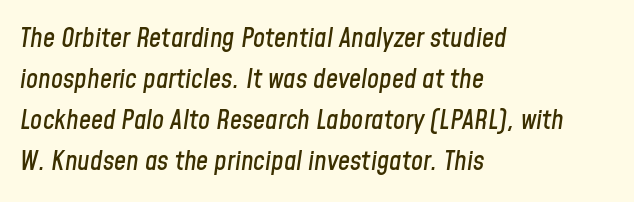
The image shows 27 px text type, italic (leaning right); set left-aligned, normal line spacing (1.52x), normal letter spacing, not underlined.
